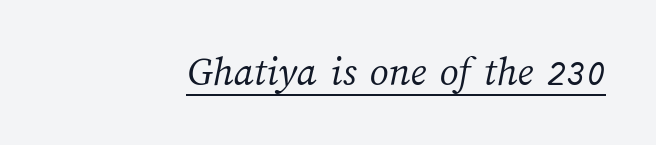
Q: Is the text bold? A: No.
Q: Is the text underlined? A: Yes.
Q: Is the spacing between letters normal or unusually wide? A: Normal.
Q: Width (condensed, normal, or wide)? A: Normal.
Q: Stroke contrast? A: Medium.
Q: x-height? A: Medium.
Q: Monospaced? A: No.
